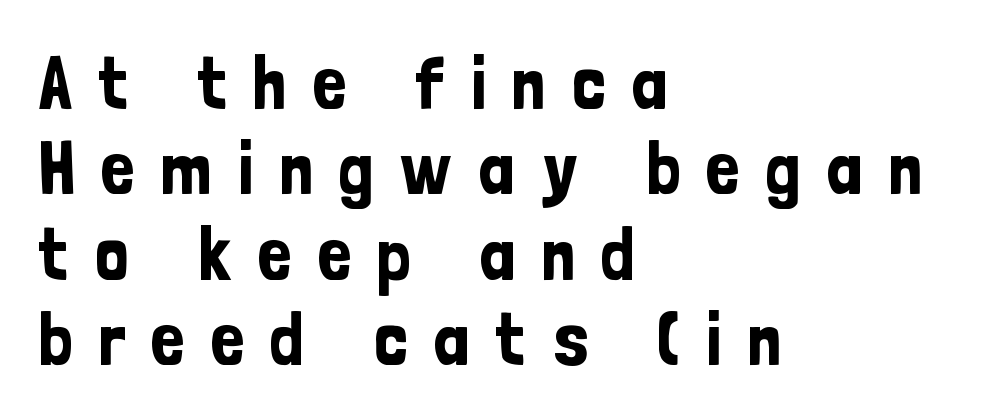
{"serif": "no", "italic": "no", "width": "condensed", "stroke_contrast": "low", "x_height": "medium", "monospaced": "no", "underline": "no", "align": "left", "line_spacing": "tight", "line_spacing_ratio": 1.14, "letter_spacing": "wide", "letter_spacing_em": 0.34, "glyph_px": 75}
